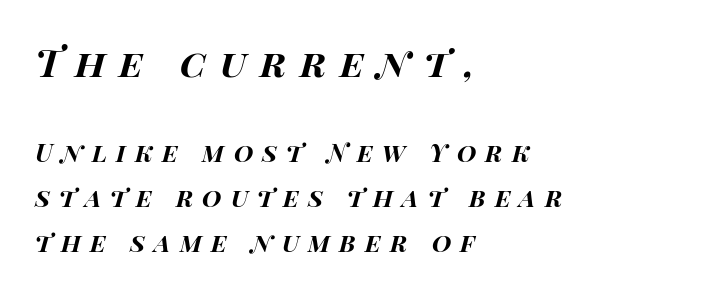
The image shows 38 px bold, wide type, italic (leaning right); set left-aligned, line spacing 1.8x, unusually wide letter spacing (+0.36 em), not underlined; the first (top) block is 1.52x larger; high stroke contrast and a large x-height.
